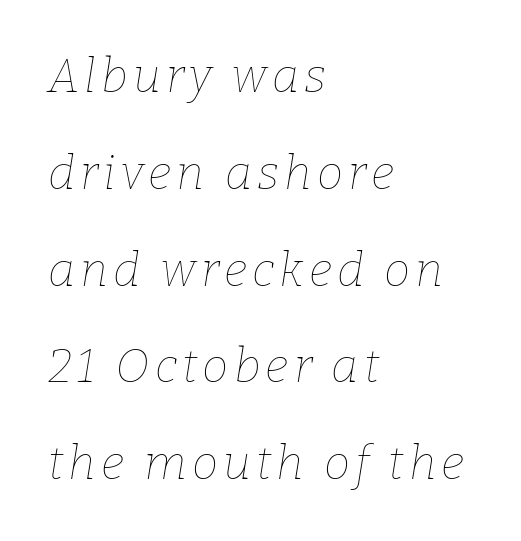
{"italic": "yes", "lean": "right", "slant_degrees": 9, "bold": "no", "weight": "thin", "width": "normal", "stroke_contrast": "low", "x_height": "medium", "monospaced": "no", "underline": "no", "align": "left", "line_spacing": "loose", "line_spacing_ratio": 2.06, "glyph_px": 47}
